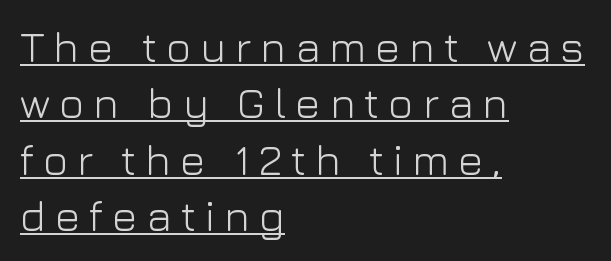
The image shows 43 px light sans-serif type, upright; set left-aligned, normal line spacing (1.31x), unusually wide letter spacing (+0.2 em), underlined; low stroke contrast and a medium x-height.
